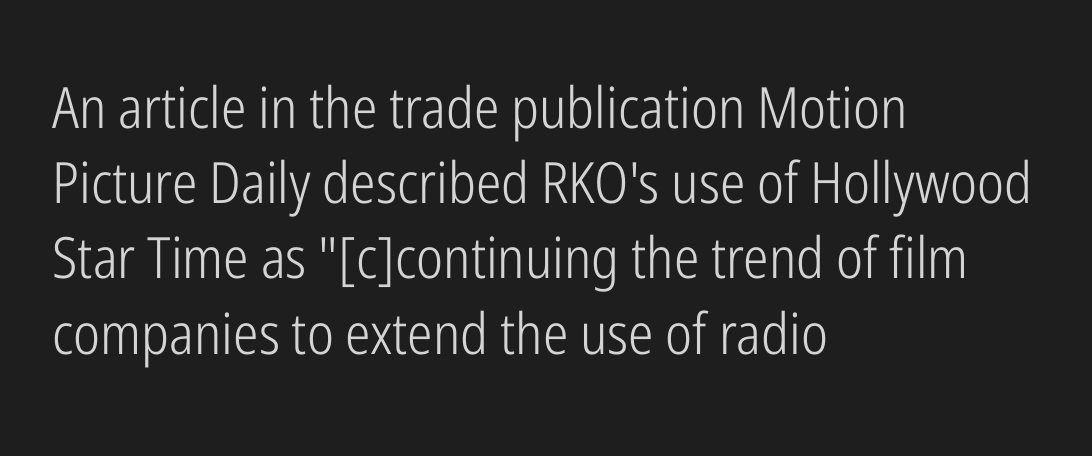
The image shows 57 px light, condensed sans-serif type, upright; set left-aligned, normal line spacing (1.32x), normal letter spacing, not underlined; low stroke contrast and a medium x-height.
